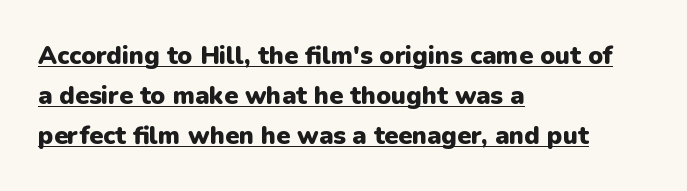
{"italic": "no", "bold": "yes", "underline": "yes", "align": "left", "line_spacing": "normal", "line_spacing_ratio": 1.6, "letter_spacing": "normal", "letter_spacing_em": 0.0, "glyph_px": 25}
